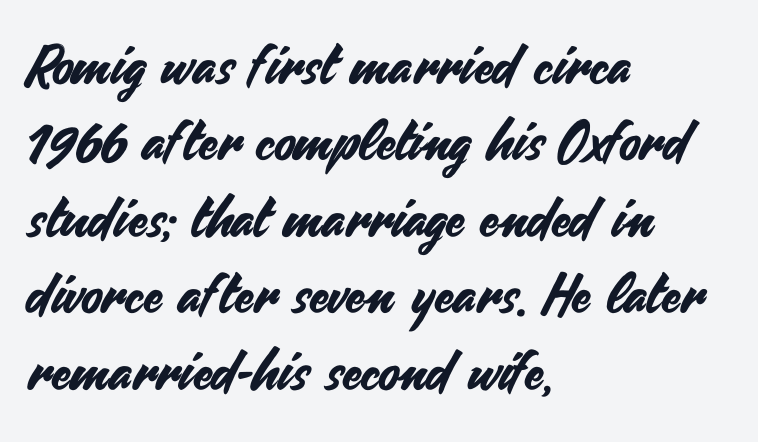
Q: Is the text italic (slanted)? A: Yes.
Q: Is the typeface a serif or a sans-serif typeface? A: Sans-serif.
Q: Is the text underlined? A: No.
Q: How is the paragraph aligned? A: Left-aligned.
Q: Is the spacing between letters normal or unusually wide? A: Normal.
Q: Is the spacing between lines tight, normal or loose? A: Normal.
Q: Width (condensed, normal, or wide)? A: Normal.
Q: Stroke contrast? A: Medium.
Q: x-height? A: Small.
Q: Monospaced? A: No.
